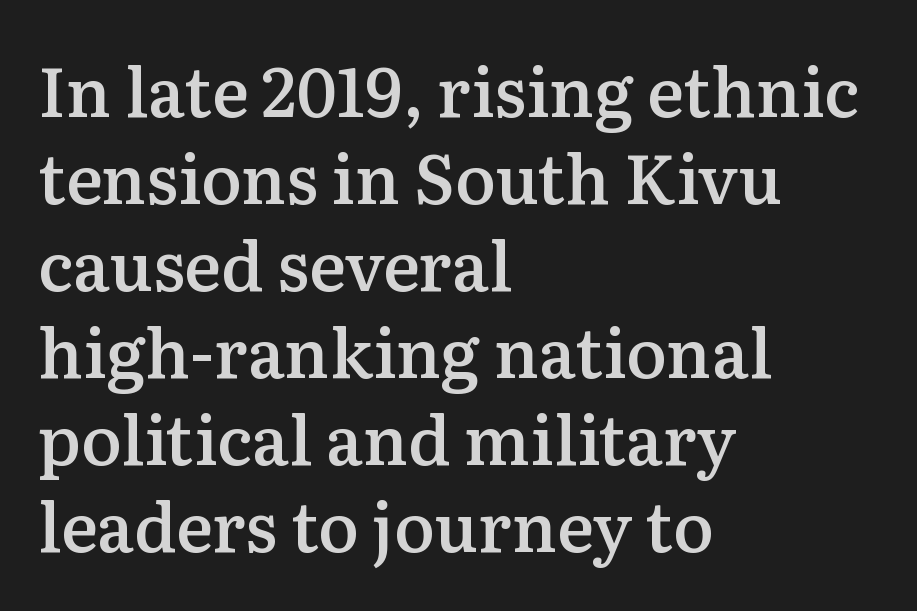
The image shows 68 px semibold serif type, upright; set left-aligned, normal line spacing (1.28x), normal letter spacing, not underlined; medium stroke contrast and a medium x-height.
